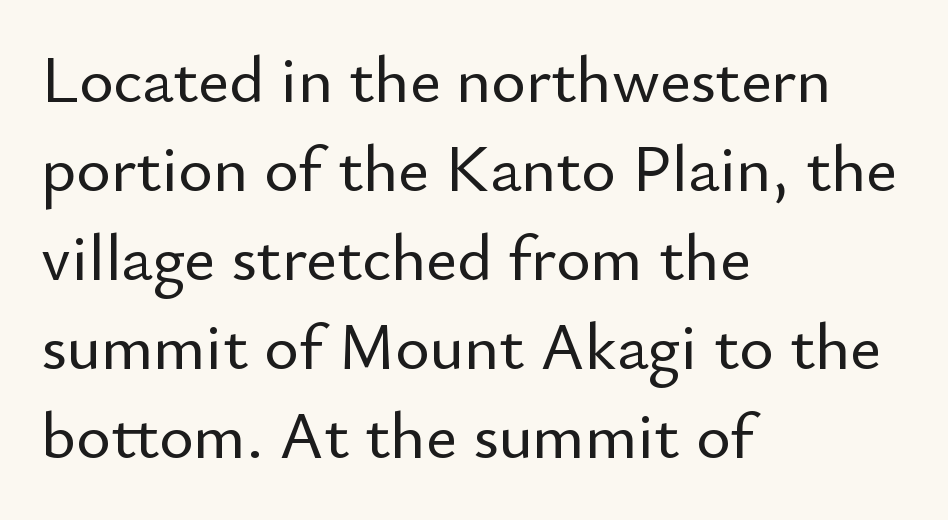
The image shows 66 px sans-serif type, upright; set left-aligned, normal line spacing (1.35x), normal letter spacing, not underlined; low stroke contrast and a small x-height.
